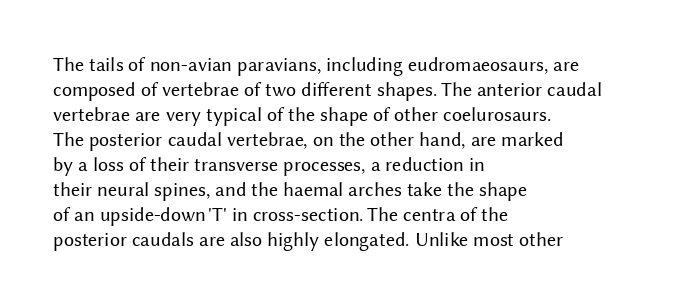
Q: Is the text bold? A: No.
Q: Is the text italic (slanted)? A: No, it is upright.
Q: Is the text underlined? A: No.
Q: How is the paragraph aligned? A: Left-aligned.
Q: Is the spacing between letters normal or unusually wide? A: Normal.
Q: Is the spacing between lines tight, normal or loose? A: Normal.
